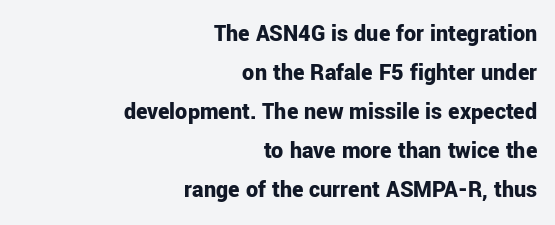
{"italic": "no", "bold": "yes", "underline": "no", "align": "right", "line_spacing": "normal", "line_spacing_ratio": 1.63, "letter_spacing": "normal", "letter_spacing_em": 0.0, "glyph_px": 24}
